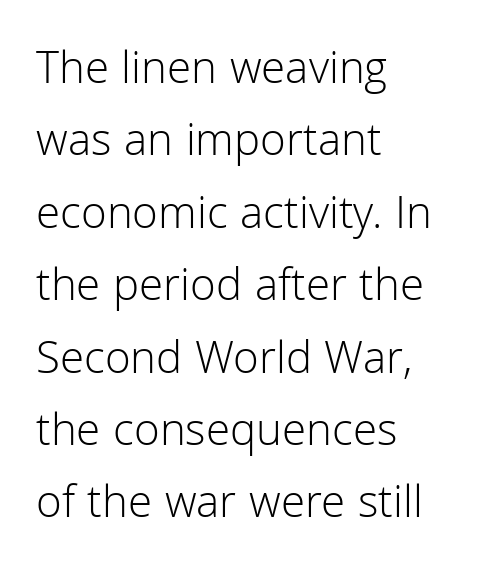
{"serif": "no", "italic": "no", "bold": "no", "weight": "light", "width": "normal", "stroke_contrast": "low", "x_height": "medium", "monospaced": "no", "underline": "no", "align": "left", "line_spacing": "normal", "line_spacing_ratio": 1.54, "letter_spacing": "normal", "letter_spacing_em": 0.0, "glyph_px": 47}
